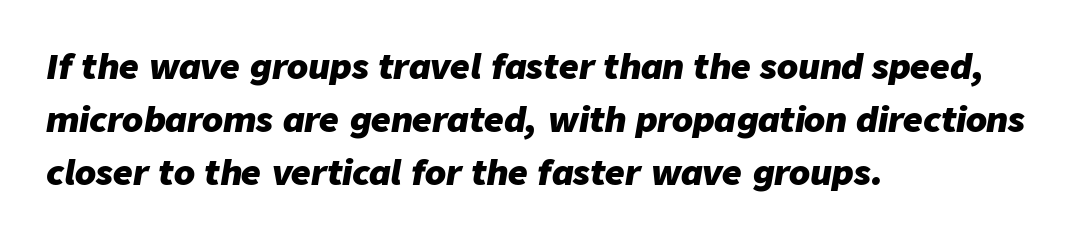
Students, this is bold: see how much ink each stroke carries. Anything drawn beneath the words? Only blank space. Leading: standard. The font's italic variant was chosen for this text. The face used here is proportionally spaced, like ordinary book or web type.
